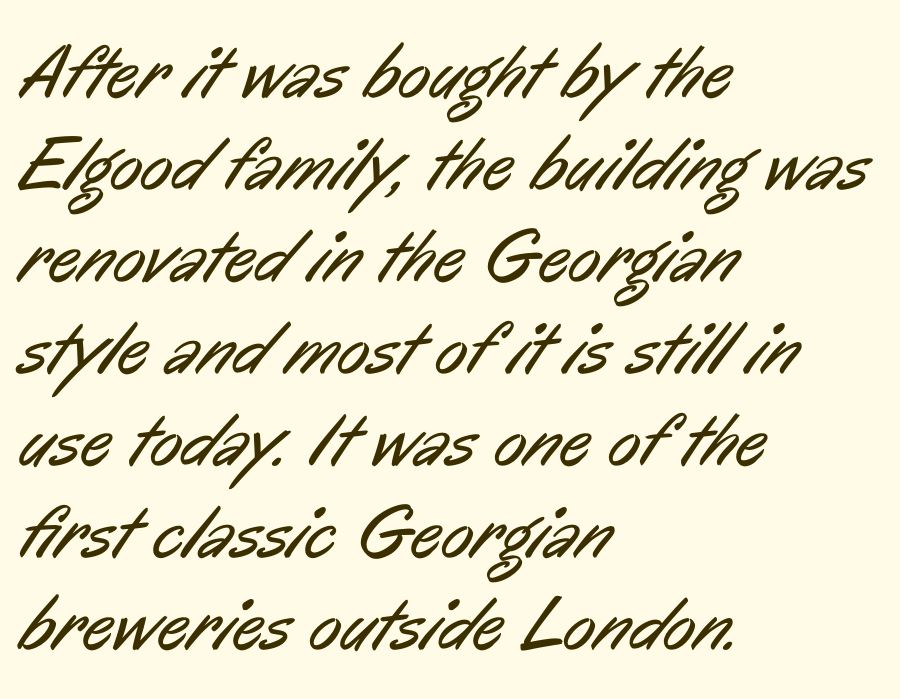
Layout note: lines flush left. No word sits above an underline. The weight tops out at a normal text grade. Spacing verdict: proportional, widths tailored to each character. A sans-serif font was chosen for this passage.
